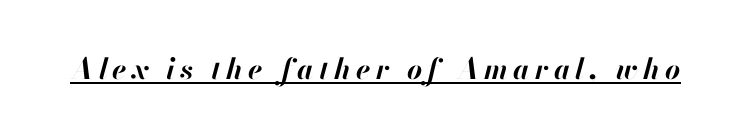
Would a proofreader flag this as italicized? Yes. You could not count columns in this text — the font is proportionally spaced. What decoration does the sample have? An underline. Caption: bold face, heavy strokes.
